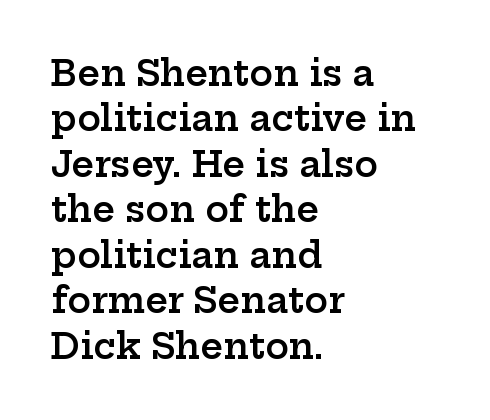
{"serif": "yes", "italic": "no", "bold": "semi", "weight": "semibold", "width": "wide", "stroke_contrast": "low", "x_height": "medium", "monospaced": "no", "underline": "no", "align": "left", "line_spacing": "normal", "line_spacing_ratio": 1.3, "letter_spacing": "normal", "letter_spacing_em": 0.0, "glyph_px": 35}
